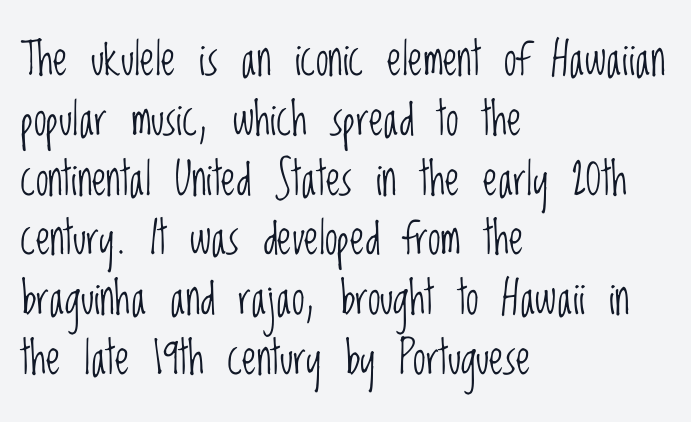
{"serif": "no", "italic": "no", "bold": "no", "weight": "light", "width": "condensed", "stroke_contrast": "low", "x_height": "large", "monospaced": "no", "underline": "no", "align": "left", "line_spacing": "normal", "line_spacing_ratio": 1.3, "letter_spacing": "normal", "letter_spacing_em": 0.0, "glyph_px": 46}
